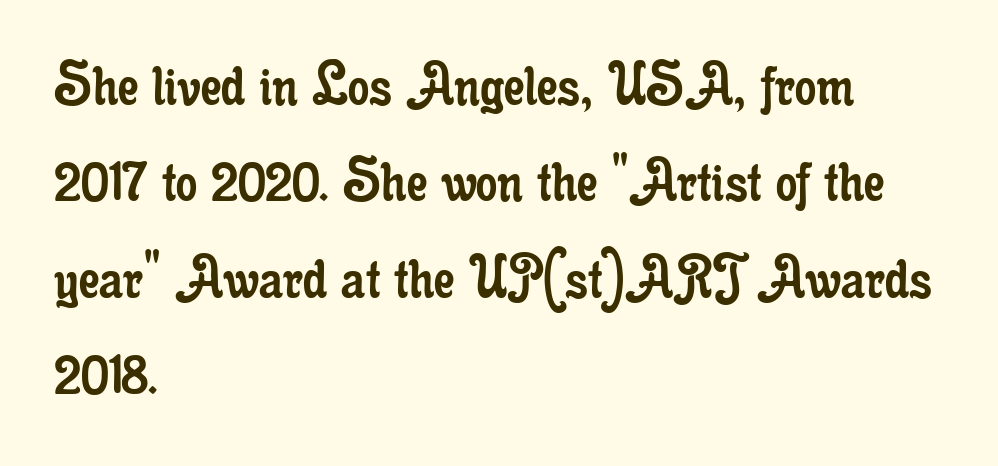
{"serif": "yes", "italic": "no", "bold": "no", "weight": "regular", "width": "condensed", "stroke_contrast": "low", "x_height": "small", "monospaced": "no", "underline": "no", "align": "left", "line_spacing": "normal", "line_spacing_ratio": 1.44, "letter_spacing": "normal", "letter_spacing_em": 0.0, "glyph_px": 67}
